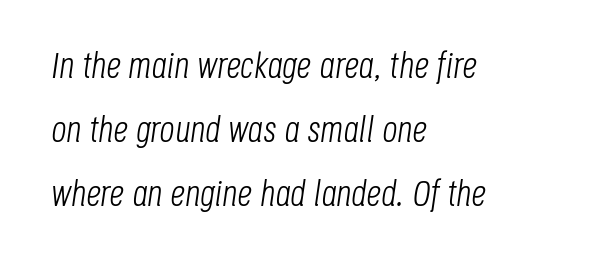
Caption: standard tracking, unaltered. The paragraph has a hard left edge and a soft right edge. Weight: not bold — regular or lighter. Here the designer chose a conventional face with non-uniform glyph widths.
